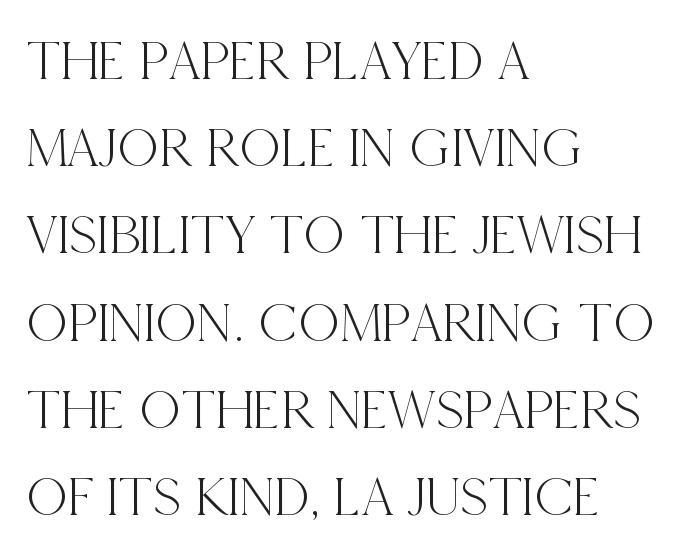
Caption: multi-line text, flush left, ragged right. Ordinary non-slanted type is in use. Each row of text sits above clean, open space. Glyph-to-glyph distance matches everyday printed text.
